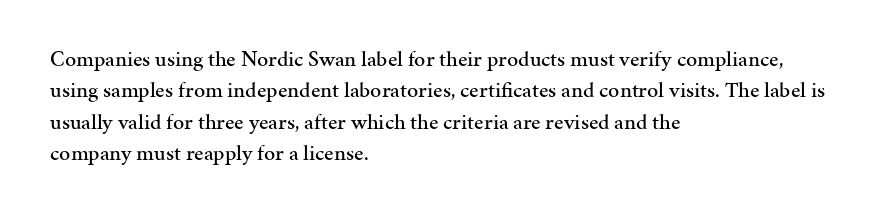
{"italic": "no", "underline": "no", "align": "left", "line_spacing": "normal", "line_spacing_ratio": 1.43, "letter_spacing": "normal", "letter_spacing_em": 0.0, "glyph_px": 22}
